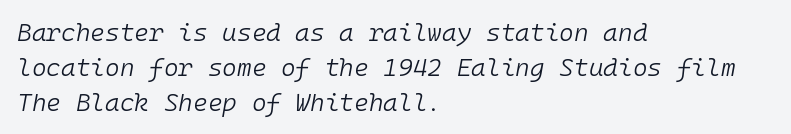
{"italic": "yes", "lean": "right", "slant_degrees": 10, "bold": "no", "underline": "no", "align": "left", "line_spacing": "normal", "line_spacing_ratio": 1.4, "letter_spacing": "normal", "letter_spacing_em": 0.0, "glyph_px": 25}
